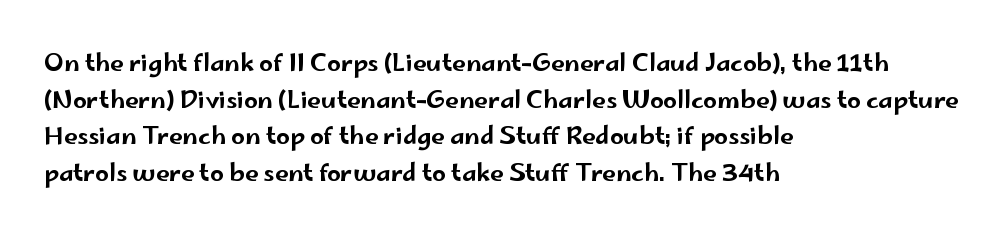
Unlike italic type, these characters show no tilt at all. Glyph-to-glyph distance matches everyday printed text. The line-height multiplier appears to be the usual default. The rag falls on the right side of this text block.
